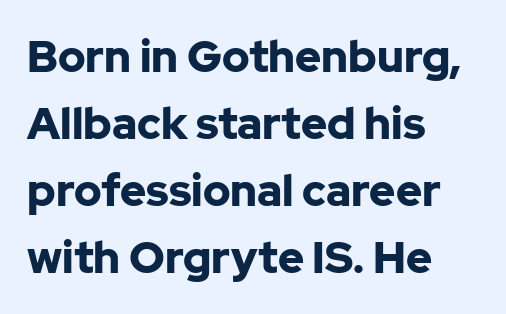
The typesetting leans heavy: a genuine bold. Upright lettering throughout. Anything drawn beneath the words? Only blank space. Regarding leading, the lines here are spaced in the standard way. The face used here is rendered with its standard letterfit. Note: no serifs on the glyphs.
